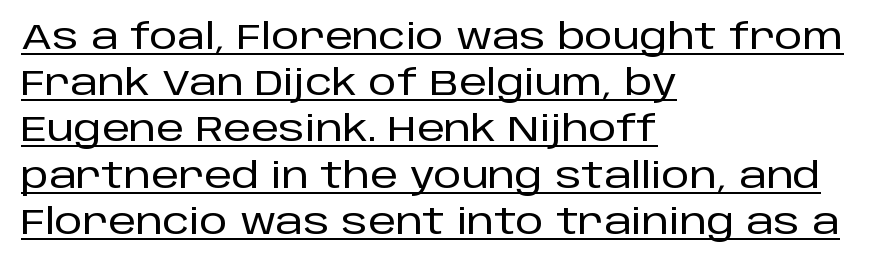
{"serif": "no", "italic": "no", "width": "normal", "stroke_contrast": "low", "x_height": "large", "monospaced": "no", "underline": "yes", "align": "left", "line_spacing": "normal", "line_spacing_ratio": 1.32, "letter_spacing": "normal", "letter_spacing_em": 0.0, "glyph_px": 35}
